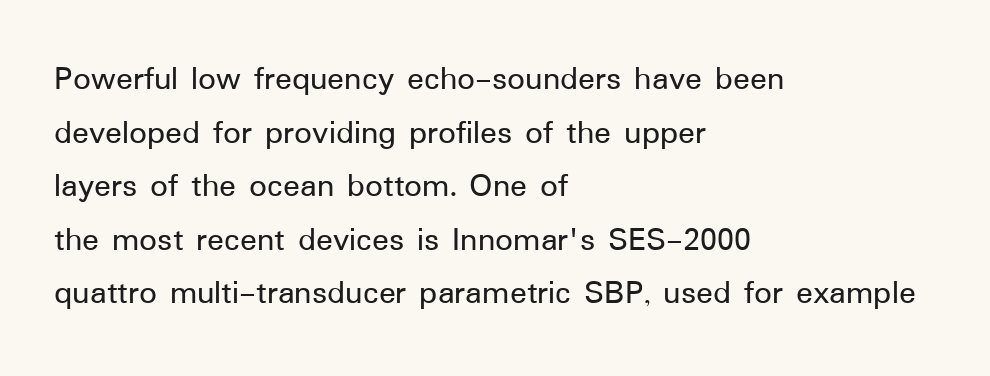
Descenders are the only things crossing below the line. Where is the straight margin? On the left. Does the type have serifs? No, each stem ends abruptly. Each word holds together tightly as a unit, with standard inter-letter gaps.
